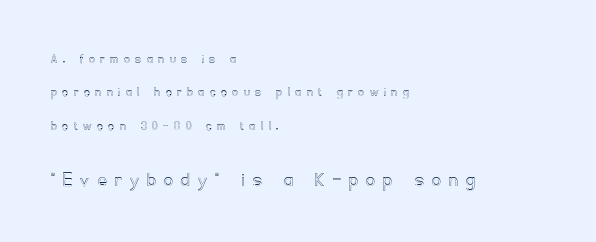
Visually the block forms a straight wall on the left and a jagged coastline on the right. Airy leading. Italic: no, the glyphs are upright roman. Size contrast runs from small at the top to large at the bottom. Caption: expanded tracking, letters set apart.
